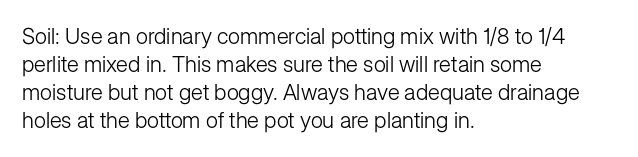
Q: Is the text bold? A: No.
Q: Is the text italic (slanted)? A: No, it is upright.
Q: Is the text underlined? A: No.
Q: How is the paragraph aligned? A: Left-aligned.
Q: Is the spacing between letters normal or unusually wide? A: Normal.
Q: Is the spacing between lines tight, normal or loose? A: Normal.
